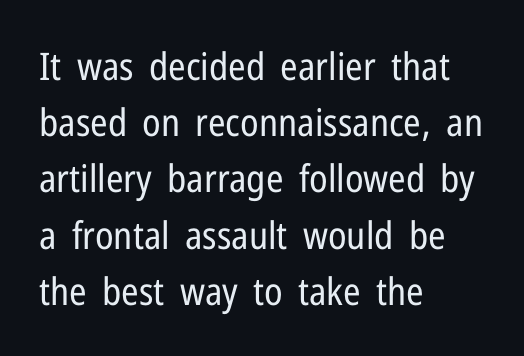
The image shows 38 px regular-weight, condensed sans-serif type, upright; set left-aligned, normal line spacing (1.48x), normal letter spacing, not underlined; low stroke contrast and a medium x-height.
